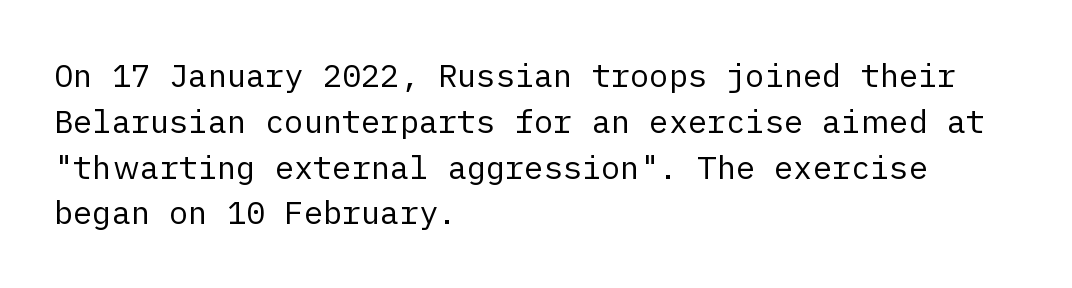
Q: Is the text bold? A: No.
Q: Is the text italic (slanted)? A: No, it is upright.
Q: Is the typeface a serif or a sans-serif typeface? A: Sans-serif.
Q: Is the text underlined? A: No.
Q: How is the paragraph aligned? A: Left-aligned.
Q: Is the spacing between letters normal or unusually wide? A: Normal.
Q: Is the spacing between lines tight, normal or loose? A: Normal.
Q: Width (condensed, normal, or wide)? A: Normal.
Q: Stroke contrast? A: Low.
Q: x-height? A: Medium.
